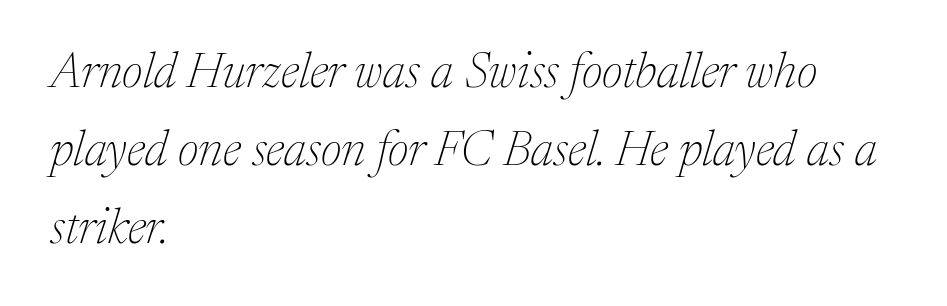
The image shows 49 px thin serif type, italic (leaning right); set left-aligned, normal line spacing (1.59x), normal letter spacing, not underlined; medium stroke contrast and a medium x-height.
